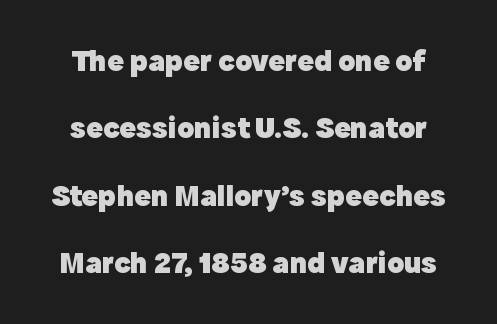
{"serif": "no", "italic": "no", "bold": "yes", "weight": "heavy", "width": "normal", "x_height": "medium", "monospaced": "no", "underline": "no", "line_spacing": "loose", "line_spacing_ratio": 2.17, "letter_spacing": "normal", "letter_spacing_em": 0.0, "glyph_px": 31}
